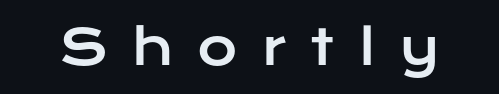
Serifs: no, the terminals of the letterforms are clean. Quick note: underline off. Ordinary non-slanted type is in use. Glyph-to-glyph distance is far greater than everyday printed text.
